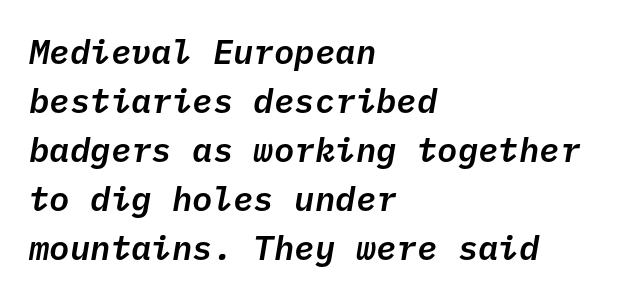
{"italic": "yes", "lean": "right", "slant_degrees": 10, "width": "normal", "stroke_contrast": "low", "x_height": "medium", "monospaced": "yes", "underline": "no", "align": "left", "line_spacing": "normal", "line_spacing_ratio": 1.44, "letter_spacing": "normal", "letter_spacing_em": 0.0, "glyph_px": 34}
